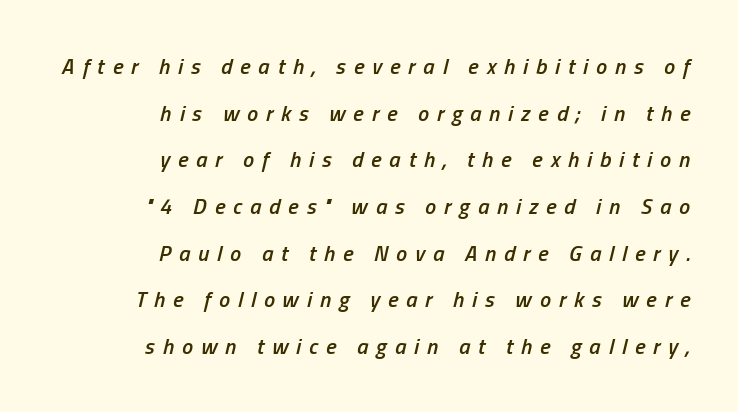
Q: Is the text bold? A: Semi-bold.
Q: Is the text italic (slanted)? A: Yes, it leans right by about 13 degrees.
Q: Is the text underlined? A: No.
Q: How is the paragraph aligned? A: Right-aligned.
Q: Is the spacing between letters normal or unusually wide? A: Unusually wide.
Q: Is the spacing between lines tight, normal or loose? A: Loose.
